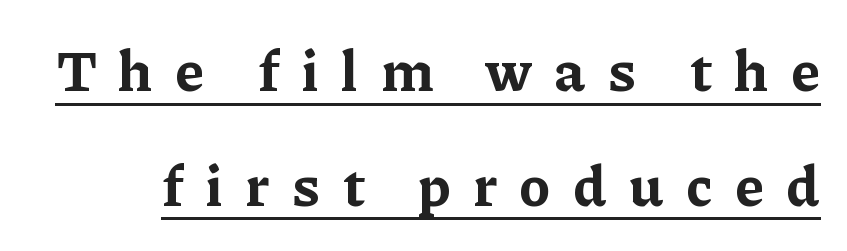
Q: Is the text bold? A: Yes.
Q: Is the text italic (slanted)? A: No, it is upright.
Q: Is the typeface a serif or a sans-serif typeface? A: Serif.
Q: Is the text underlined? A: Yes.
Q: Is the spacing between letters normal or unusually wide? A: Unusually wide.
Q: Is the spacing between lines tight, normal or loose? A: Loose.
Q: Width (condensed, normal, or wide)? A: Normal.
Q: Stroke contrast? A: Low.
Q: x-height? A: Medium.
Q: Monospaced? A: No.
